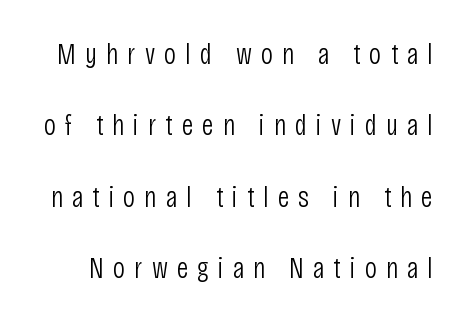
The image shows 30 px light, condensed sans-serif type, upright; set loose line spacing (2.38x), unusually wide letter spacing (+0.3 em), not underlined; low stroke contrast and a large x-height.
